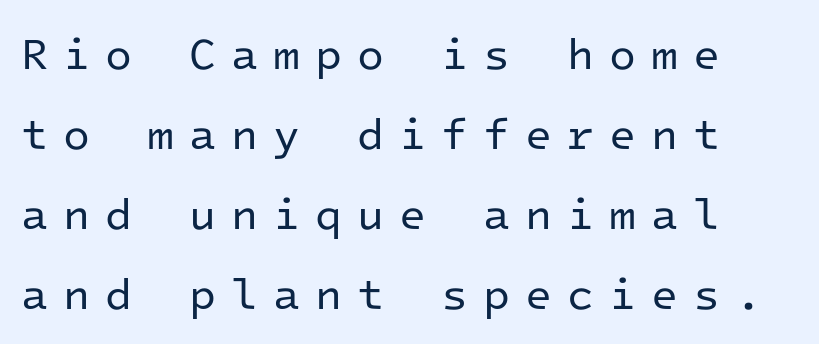
Q: Is the text bold? A: No.
Q: Is the text italic (slanted)? A: No, it is upright.
Q: Is the typeface a serif or a sans-serif typeface? A: Sans-serif.
Q: Is the text underlined? A: No.
Q: How is the paragraph aligned? A: Left-aligned.
Q: Is the spacing between letters normal or unusually wide? A: Unusually wide.
Q: Width (condensed, normal, or wide)? A: Normal.
Q: Stroke contrast? A: Low.
Q: x-height? A: Medium.
Q: Monospaced? A: Yes.
